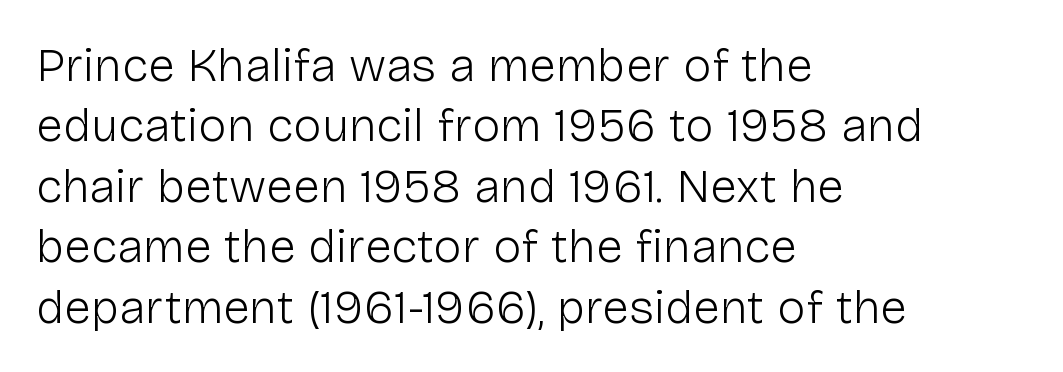
Q: Is the text bold? A: No.
Q: Is the text italic (slanted)? A: No, it is upright.
Q: Is the typeface a serif or a sans-serif typeface? A: Sans-serif.
Q: Is the text underlined? A: No.
Q: How is the paragraph aligned? A: Left-aligned.
Q: Is the spacing between letters normal or unusually wide? A: Normal.
Q: Is the spacing between lines tight, normal or loose? A: Normal.
Q: Width (condensed, normal, or wide)? A: Normal.
Q: Stroke contrast? A: Low.
Q: x-height? A: Medium.
Q: Monospaced? A: No.
